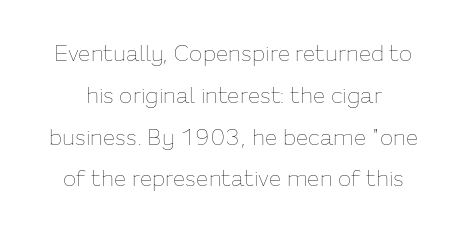
Q: Is the text bold? A: No.
Q: Is the text italic (slanted)? A: No, it is upright.
Q: Is the text underlined? A: No.
Q: Is the spacing between letters normal or unusually wide? A: Normal.
Q: Is the spacing between lines tight, normal or loose? A: Loose.
